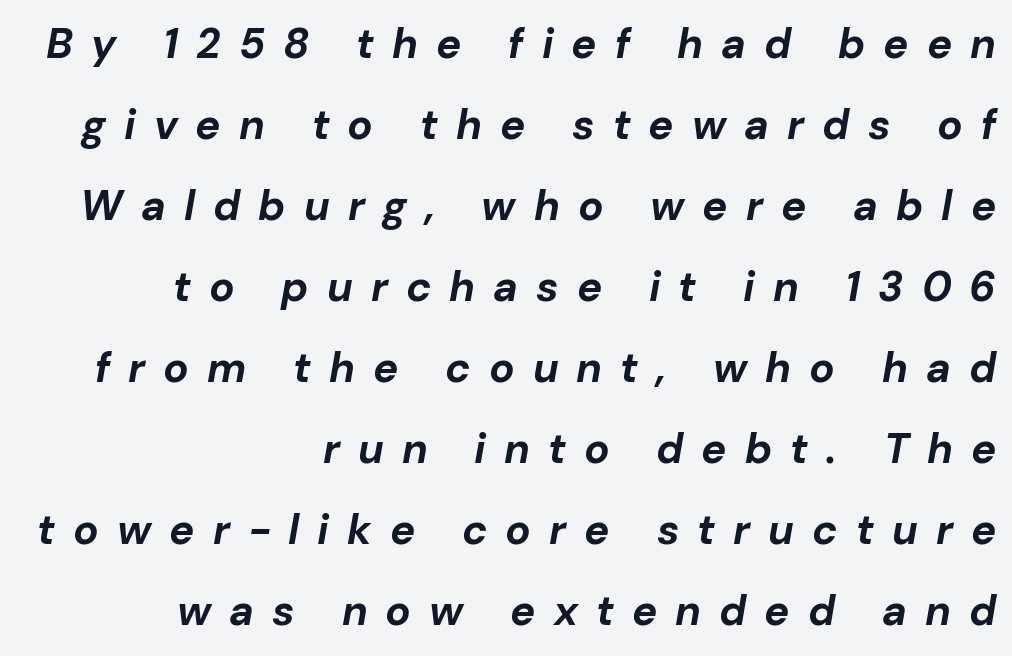
Q: Is the text bold? A: Yes.
Q: Is the text italic (slanted)? A: Yes, it leans right by about 10 degrees.
Q: Is the text underlined? A: No.
Q: How is the paragraph aligned? A: Right-aligned.
Q: Is the spacing between letters normal or unusually wide? A: Unusually wide.
Q: Is the spacing between lines tight, normal or loose? A: Loose.
Q: Width (condensed, normal, or wide)? A: Normal.
Q: Stroke contrast? A: Low.
Q: x-height? A: Medium.
Q: Monospaced? A: No.
